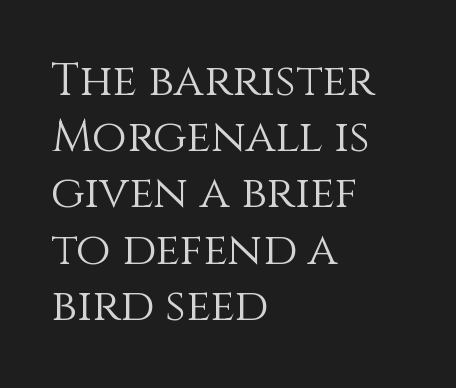
The image shows 45 px light type, upright; set left-aligned, normal line spacing (1.25x), normal letter spacing, not underlined; medium stroke contrast and a large x-height.
